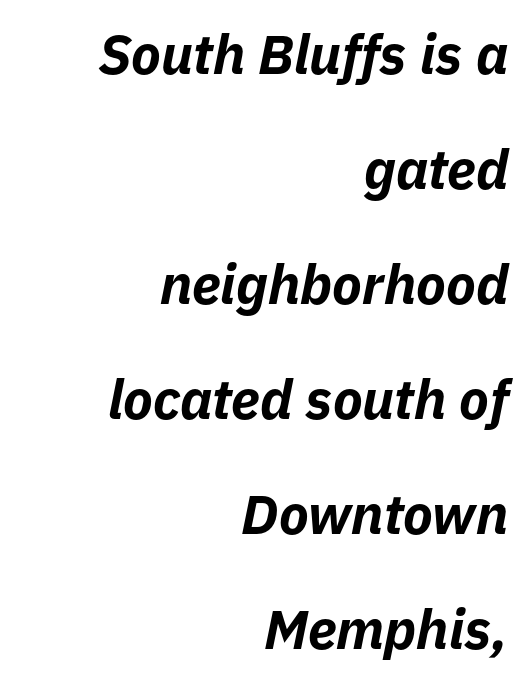
The image shows 55 px bold type, italic (leaning right); set right-aligned, loose line spacing (2.09x), normal letter spacing, not underlined; low stroke contrast and a medium x-height.
